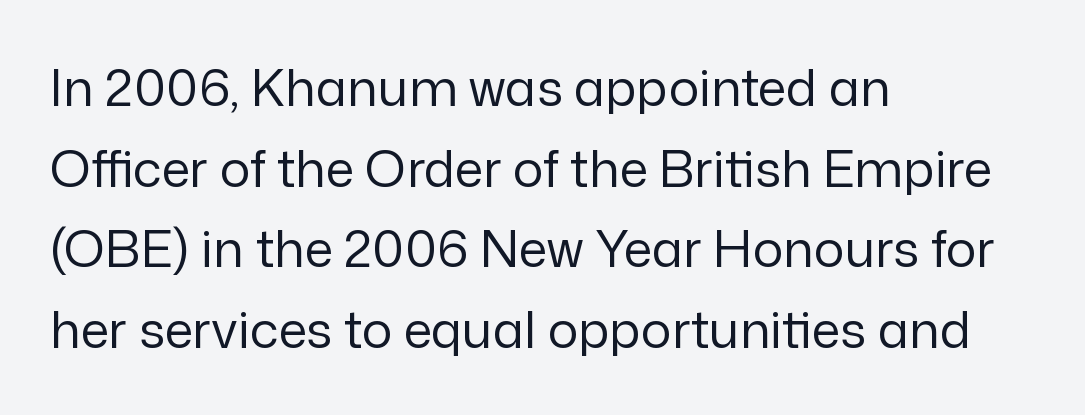
The image shows 51 px regular-weight sans-serif type, upright; set left-aligned, normal line spacing (1.58x), normal letter spacing, not underlined; low stroke contrast and a medium x-height.
